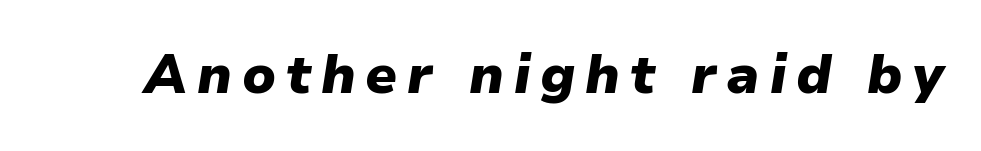
This is oblique type, the kind used for emphasis or titles. Is this a fixed-width face? No — the glyphs have proportional, varying widths. I'd describe the lettering as bold — thick and assertive. Glance below the letters and you will spot only blank space.
